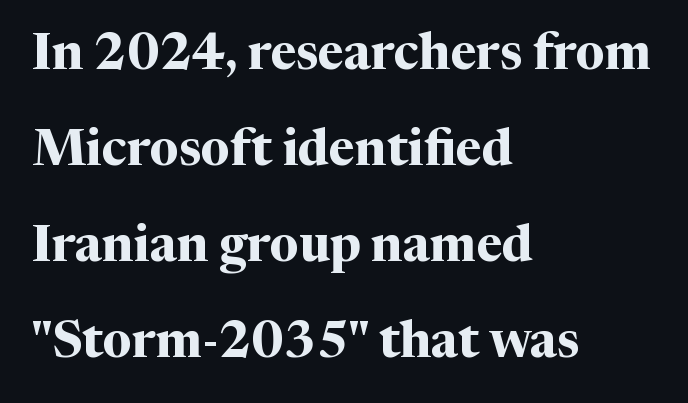
Inter-character spacing is left at the font's built-in metrics. The rendering anchors every line to the left-hand side. In terms of leading, this rendering errs on the spacious side. Every letter is thick-stroked: bold, no question.
